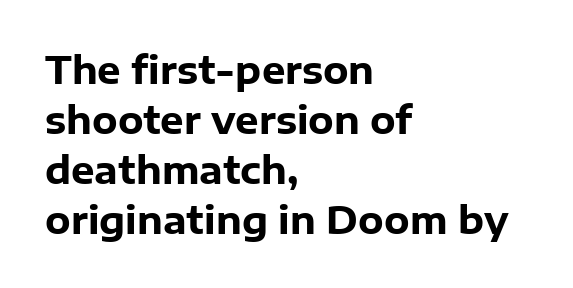
Is this a sans? Yes — the strokes have no serifs. Caption: bold face, heavy strokes. Characters follow at the spacing the type designer built in. Does the lettering tilt? It doesn't — this is upright. Glance below the letters and you will spot only blank space.
